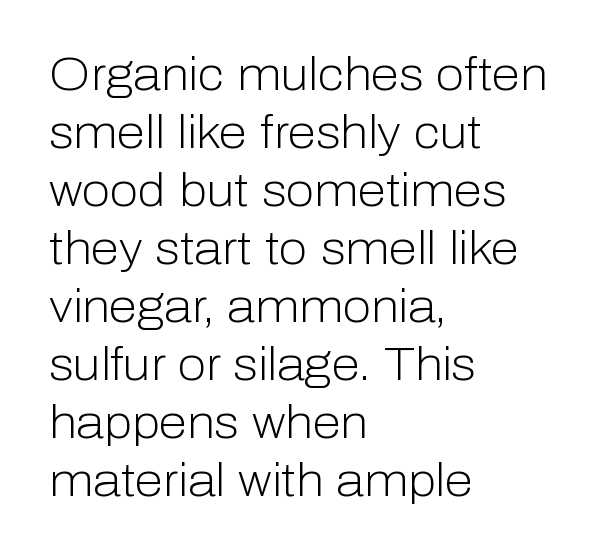
The passage shown is not bold in any degree. Examine the stroke ends and you'll find no serifs. The ragged edge is on the right, which tells us the setting is flush left. Rows of type keep a routine distance in the vertical direction. The string is rendered with underlining switched off.
